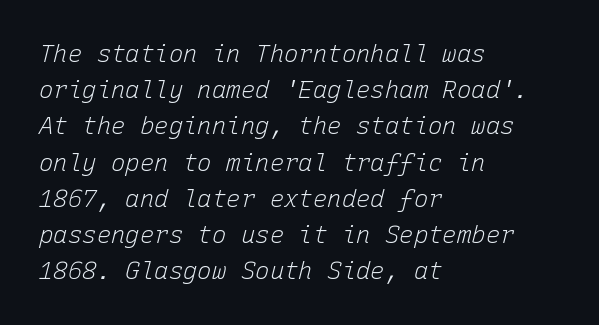
The image shows 24 px text type, italic (leaning right); set left-aligned, normal line spacing (1.51x), normal letter spacing, not underlined.
